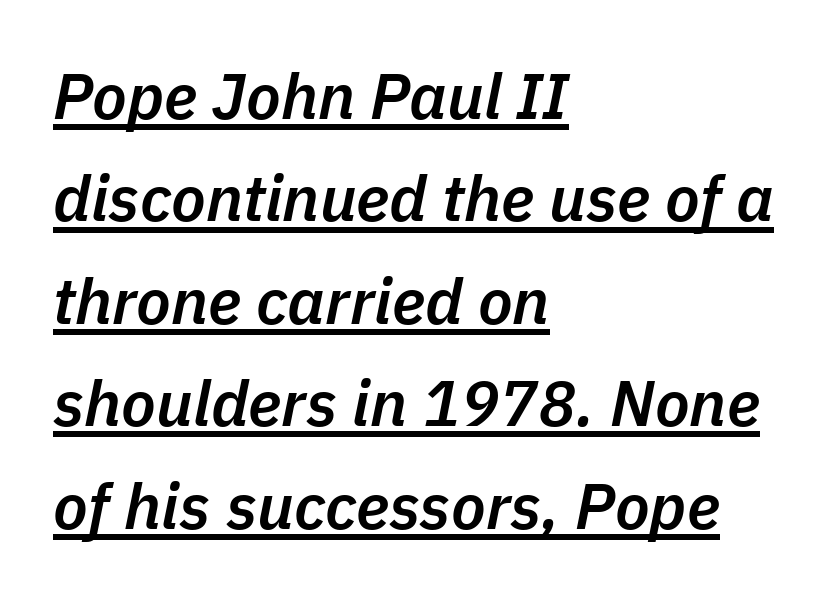
The image shows 64 px semibold type, italic (leaning right); set left-aligned, normal line spacing (1.6x), normal letter spacing, underlined; low stroke contrast and a medium x-height.
